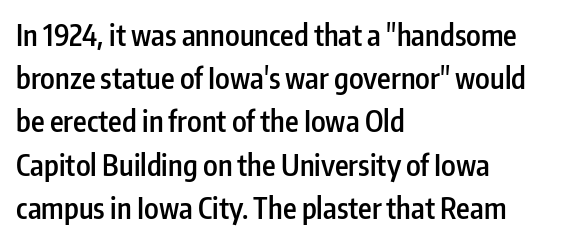
Do the letters lean? They stand straight. No extra tracking has been applied to these lines. A normal amount of white space separates one row of letters from the next. Semibold letterforms, between regular and bold. Clear beneath every line of the passage.
